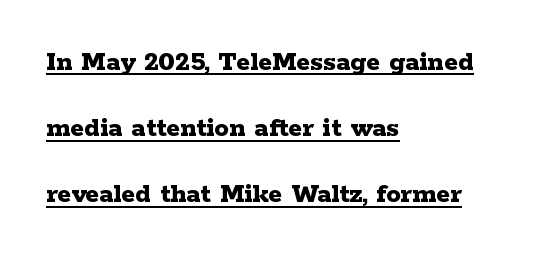
The horizontal fit of the characters is conventional and even. Does the lettering tilt? It doesn't — this is upright. Does the type have serifs? Yes, each stem ends in a small foot. Is there much room between lines? Yes — plenty of vertical air separates them. Heavy-handed strokes throughout: this text is bold. The passage shown is typed in a proportional face where columns would drift.
